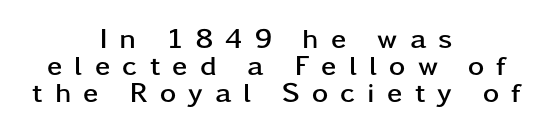
{"serif": "no", "italic": "no", "bold": "yes", "weight": "semibold", "width": "wide", "stroke_contrast": "low", "x_height": "medium", "monospaced": "no", "underline": "no", "align": "center", "line_spacing": "tight", "line_spacing_ratio": 0.96, "letter_spacing": "wide", "letter_spacing_em": 0.43, "glyph_px": 28}
